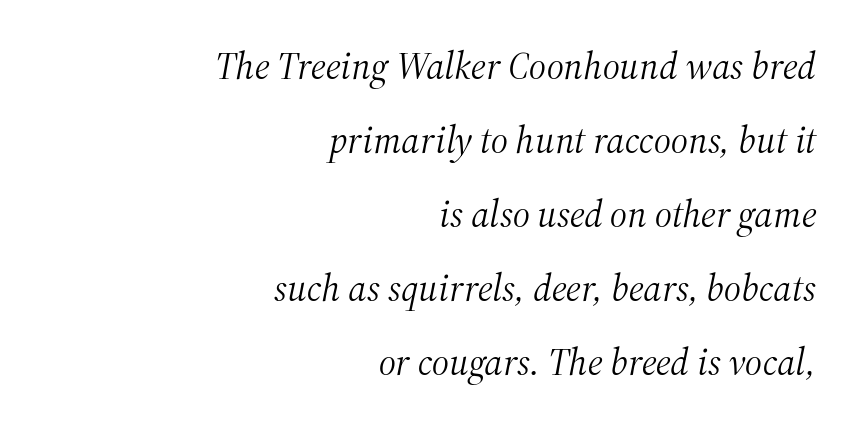
Q: Is the text bold? A: No.
Q: Is the text italic (slanted)? A: Yes, it leans right by about 12 degrees.
Q: Is the typeface a serif or a sans-serif typeface? A: Serif.
Q: Is the text underlined? A: No.
Q: How is the paragraph aligned? A: Right-aligned.
Q: Is the spacing between letters normal or unusually wide? A: Normal.
Q: Is the spacing between lines tight, normal or loose? A: Loose.
Q: Width (condensed, normal, or wide)? A: Normal.
Q: Stroke contrast? A: Medium.
Q: x-height? A: Medium.
Q: Monospaced? A: No.
